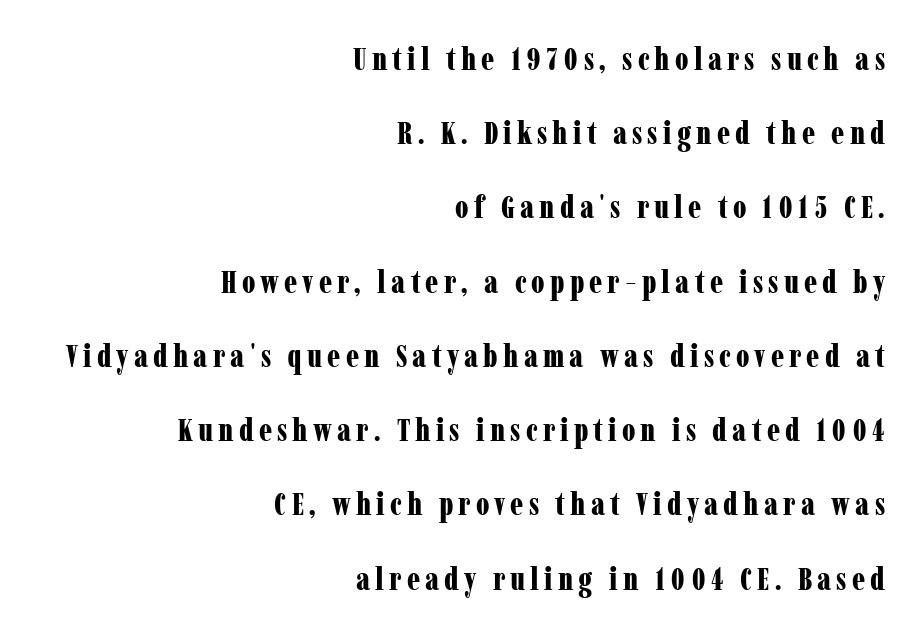
The image shows 32 px bold, condensed serif type, upright; set right-aligned, loose line spacing (2.32x), not underlined; low stroke contrast and a medium x-height.
